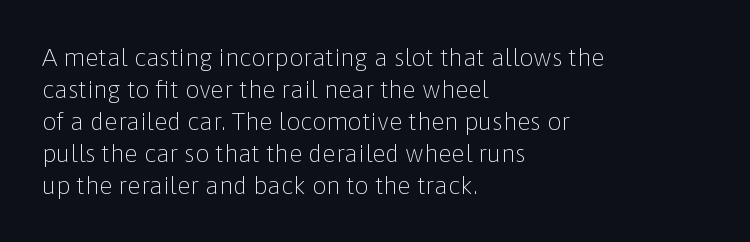
Glance below the letters and you will spot only blank space. The weight tops out at a normal text grade. Teacher's note: observe the even left margin — that is flush-left alignment. Interline gaps are of average width in this sample. In terms of posture, this sample is upright.
